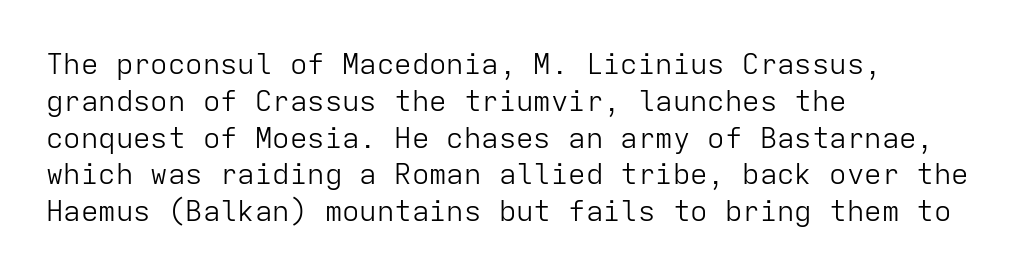
Words float on clear page, feet unadorned. Ink coverage per letter is moderate at most. Every character sits straight up, as roman type does. Rows of type keep a routine distance in the vertical direction. This rendering employs a face without finishing strokes, i.e., a sans-serif.
